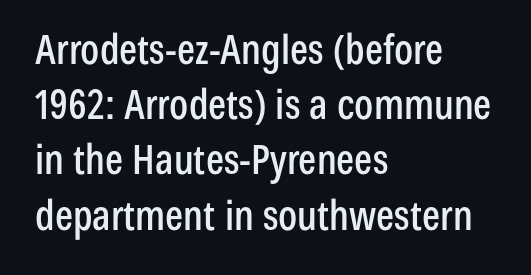
Q: Is the text italic (slanted)? A: No, it is upright.
Q: Is the typeface a serif or a sans-serif typeface? A: Sans-serif.
Q: Is the text underlined? A: No.
Q: How is the paragraph aligned? A: Left-aligned.
Q: Is the spacing between letters normal or unusually wide? A: Normal.
Q: Is the spacing between lines tight, normal or loose? A: Normal.
Q: Width (condensed, normal, or wide)? A: Condensed.
Q: Stroke contrast? A: Low.
Q: x-height? A: Medium.
Q: Monospaced? A: No.
